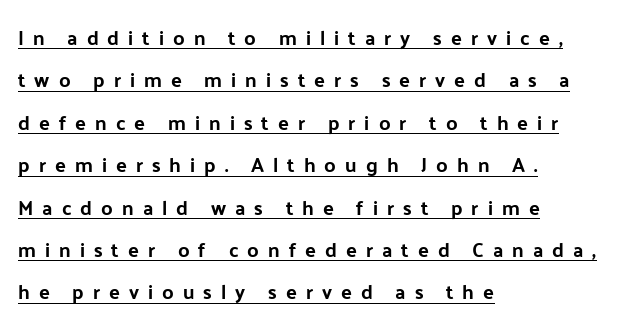
The image shows 20 px bold type, upright; set left-aligned, loose line spacing (2.12x), unusually wide letter spacing (+0.45 em), underlined.
